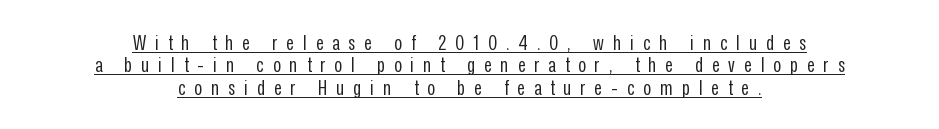
{"italic": "no", "bold": "no", "underline": "yes", "align": "center", "line_spacing": "tight", "line_spacing_ratio": 1.07, "letter_spacing": "wide", "letter_spacing_em": 0.43, "glyph_px": 21}
